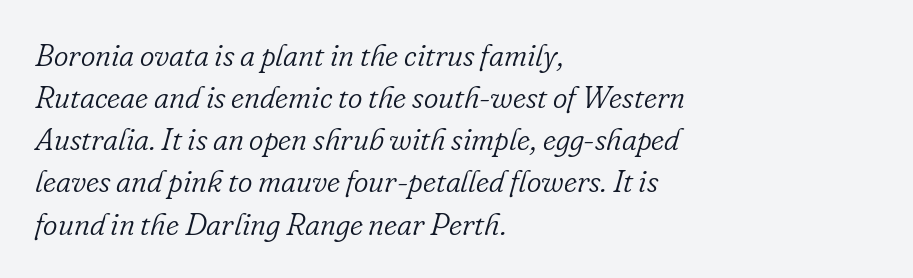
Q: Is the text bold? A: No.
Q: Is the text italic (slanted)? A: Yes, it leans right by about 16 degrees.
Q: Is the typeface a serif or a sans-serif typeface? A: Serif.
Q: Is the text underlined? A: No.
Q: How is the paragraph aligned? A: Left-aligned.
Q: Is the spacing between letters normal or unusually wide? A: Normal.
Q: Is the spacing between lines tight, normal or loose? A: Normal.
Q: Width (condensed, normal, or wide)? A: Normal.
Q: Stroke contrast? A: Low.
Q: x-height? A: Small.
Q: Monospaced? A: No.
